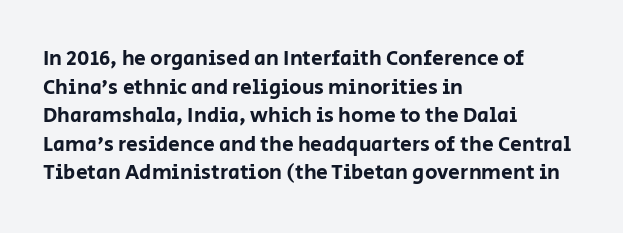
The rendering keeps characters at their native spacing. Does the lettering tilt? It doesn't — this is upright. Descender tails drop into unmarked territory. The lines sit at an ordinary, default distance from one another. One-word summary of the alignment: left.
